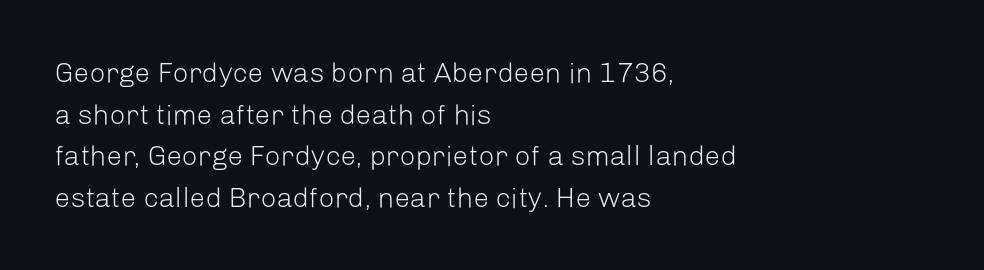
{"serif": "no", "italic": "no", "bold": "no", "weight": "light", "width": "normal", "stroke_contrast": "low", "x_height": "medium", "monospaced": "no", "underline": "no", "align": "left", "line_spacing": "normal", "line_spacing_ratio": 1.49, "letter_spacing": "normal", "letter_spacing_em": 0.0, "glyph_px": 28}
